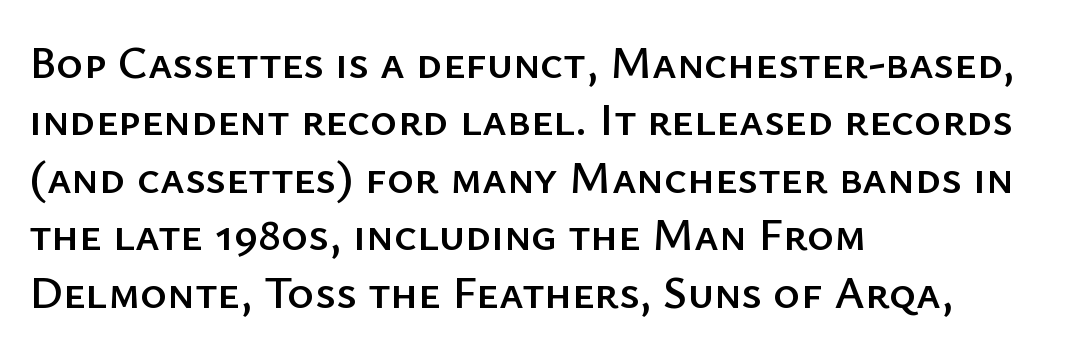
The image shows 46 px sans-serif type, upright; set left-aligned, normal line spacing (1.25x), normal letter spacing, not underlined; low stroke contrast and a medium x-height.
